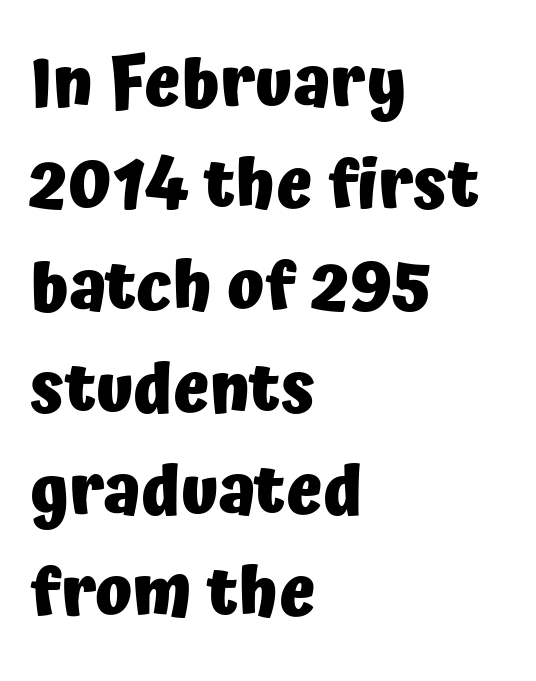
{"serif": "no", "italic": "no", "bold": "yes", "weight": "heavy", "width": "normal", "stroke_contrast": "low", "x_height": "medium", "monospaced": "no", "underline": "no", "align": "left", "line_spacing": "normal", "line_spacing_ratio": 1.5, "letter_spacing": "normal", "letter_spacing_em": 0.0, "glyph_px": 68}
